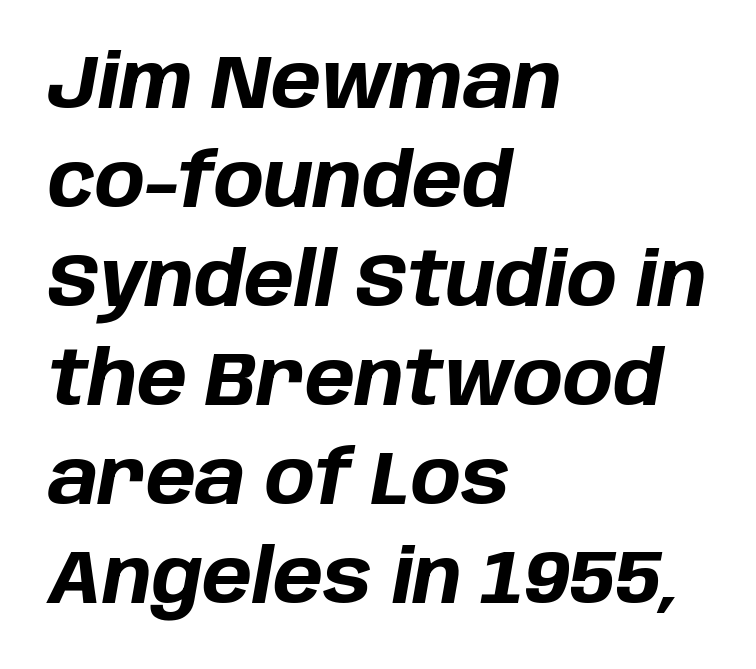
Every letter is thick-stroked: bold, no question. The letters advance in unequal steps, a hallmark of proportional type. Descenders are the only things crossing below the line. The specimen reads as italic at a glance.
